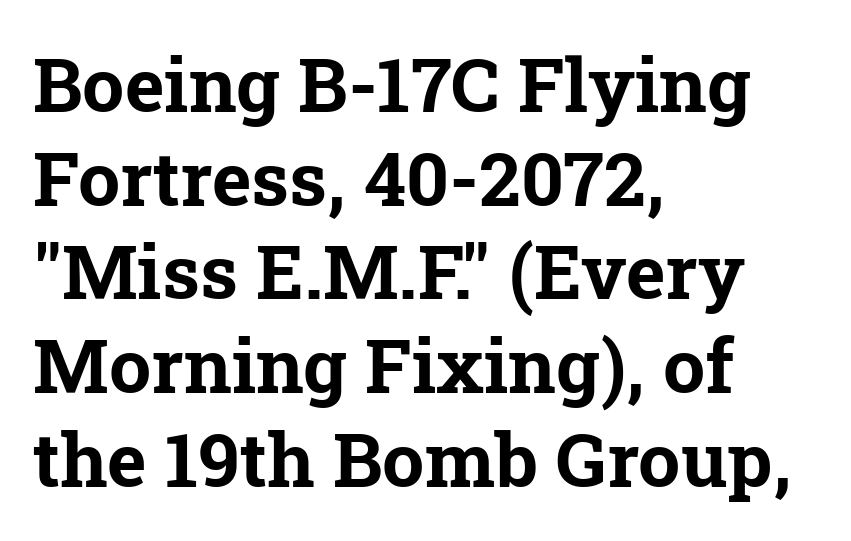
Q: Is the text bold? A: Yes.
Q: Is the typeface a serif or a sans-serif typeface? A: Serif.
Q: Is the text underlined? A: No.
Q: How is the paragraph aligned? A: Left-aligned.
Q: Is the spacing between letters normal or unusually wide? A: Normal.
Q: Is the spacing between lines tight, normal or loose? A: Normal.
Q: Width (condensed, normal, or wide)? A: Normal.
Q: Stroke contrast? A: Low.
Q: x-height? A: Medium.
Q: Monospaced? A: No.
